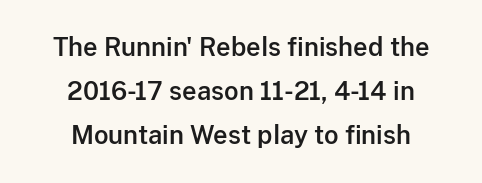
{"italic": "no", "underline": "no", "align": "center", "line_spacing_ratio": 1.77, "letter_spacing": "normal", "letter_spacing_em": 0.0, "glyph_px": 25}
